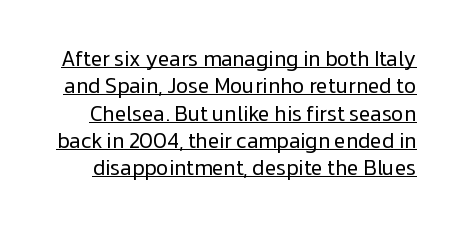
Q: Is the text bold? A: No.
Q: Is the text italic (slanted)? A: No, it is upright.
Q: Is the text underlined? A: Yes.
Q: Is the spacing between letters normal or unusually wide? A: Normal.
Q: Is the spacing between lines tight, normal or loose? A: Normal.
